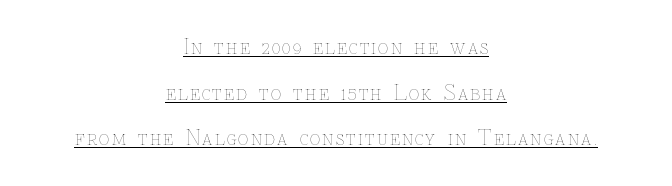
Q: Is the text bold? A: No.
Q: Is the text italic (slanted)? A: No, it is upright.
Q: Is the text underlined? A: Yes.
Q: How is the paragraph aligned? A: Centered.
Q: Is the spacing between lines tight, normal or loose? A: Loose.
